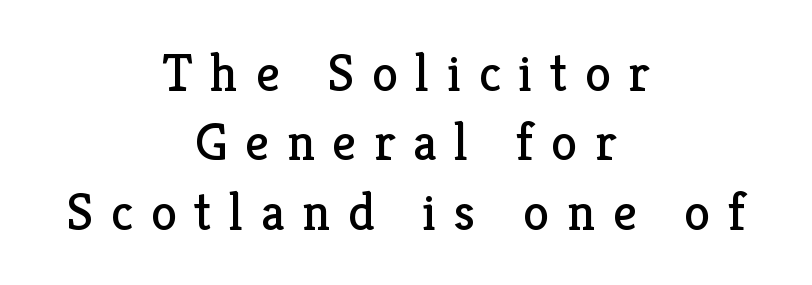
{"serif": "yes", "italic": "no", "bold": "no", "weight": "regular", "width": "normal", "stroke_contrast": "low", "x_height": "medium", "monospaced": "no", "underline": "no", "align": "center", "line_spacing": "normal", "line_spacing_ratio": 1.31, "letter_spacing": "wide", "letter_spacing_em": 0.33, "glyph_px": 53}
